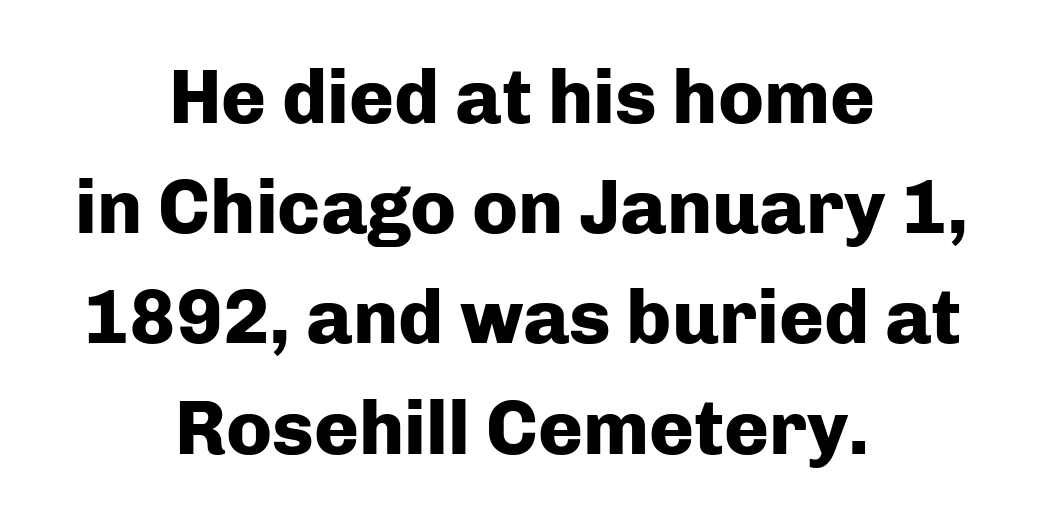
{"serif": "no", "italic": "no", "bold": "yes", "weight": "heavy", "width": "normal", "stroke_contrast": "low", "x_height": "medium", "monospaced": "no", "underline": "no", "align": "center", "line_spacing": "normal", "line_spacing_ratio": 1.45, "letter_spacing": "normal", "letter_spacing_em": 0.0, "glyph_px": 76}
